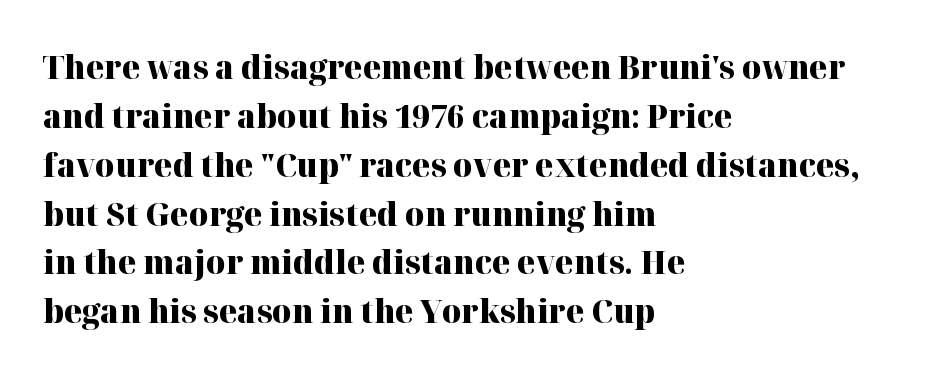
The image shows 33 px heavy serif type, upright; set left-aligned, normal line spacing (1.48x), normal letter spacing, not underlined; high stroke contrast and a medium x-height.
